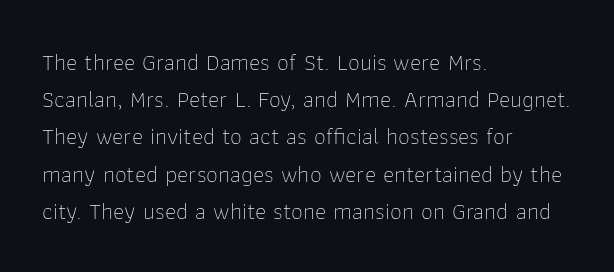
{"italic": "no", "bold": "no", "underline": "no", "align": "left", "line_spacing": "normal", "line_spacing_ratio": 1.55, "letter_spacing": "normal", "letter_spacing_em": 0.0, "glyph_px": 24}
